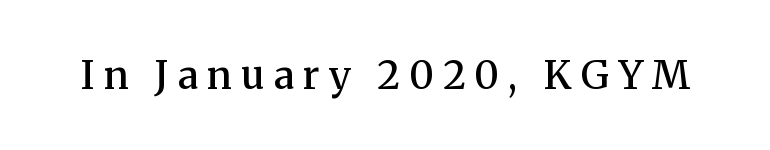
{"serif": "yes", "italic": "no", "bold": "semi", "weight": "semibold", "width": "normal", "stroke_contrast": "medium", "x_height": "medium", "monospaced": "no", "underline": "no", "letter_spacing": "wide", "letter_spacing_em": 0.23, "glyph_px": 39}
